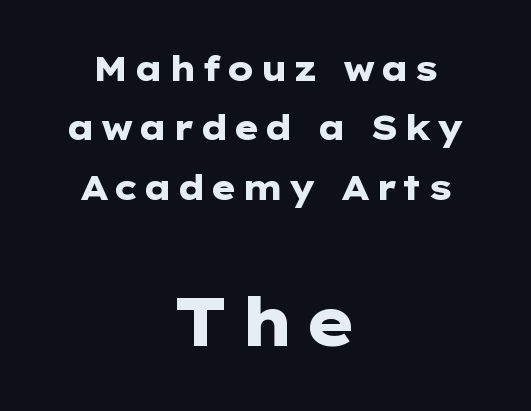
Q: Is the text bold? A: Yes.
Q: Is the text italic (slanted)? A: No, it is upright.
Q: Is the typeface a serif or a sans-serif typeface? A: Sans-serif.
Q: Is the text underlined? A: No.
Q: How is the paragraph aligned? A: Centered.
Q: Which block of text is set in a larger size, the first (top) or the second (bottom)? A: The second (bottom) one.
Q: Width (condensed, normal, or wide)? A: Wide.
Q: Stroke contrast? A: Low.
Q: x-height? A: Medium.
Q: Monospaced? A: No.
